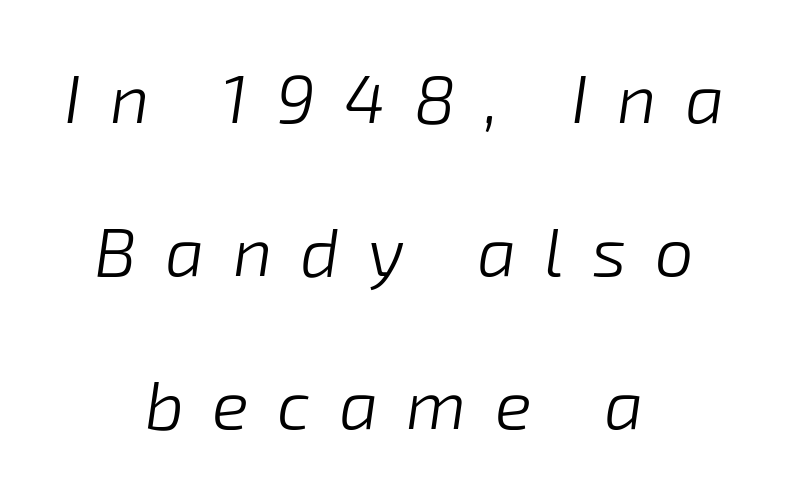
{"italic": "yes", "lean": "right", "slant_degrees": 8, "bold": "no", "weight": "light", "width": "normal", "stroke_contrast": "low", "x_height": "medium", "monospaced": "no", "underline": "no", "align": "center", "line_spacing": "loose", "line_spacing_ratio": 2.22, "letter_spacing": "wide", "letter_spacing_em": 0.41, "glyph_px": 69}
